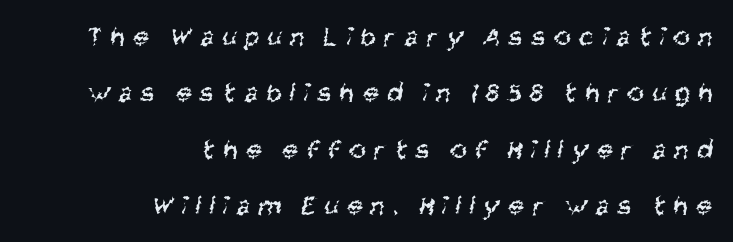
Q: Is the text bold? A: No.
Q: Is the typeface a serif or a sans-serif typeface? A: Sans-serif.
Q: Is the text underlined? A: No.
Q: How is the paragraph aligned? A: Right-aligned.
Q: Is the spacing between letters normal or unusually wide? A: Unusually wide.
Q: Is the spacing between lines tight, normal or loose? A: Loose.
Q: Width (condensed, normal, or wide)? A: Condensed.
Q: Stroke contrast? A: Medium.
Q: x-height? A: Large.
Q: Monospaced? A: No.
